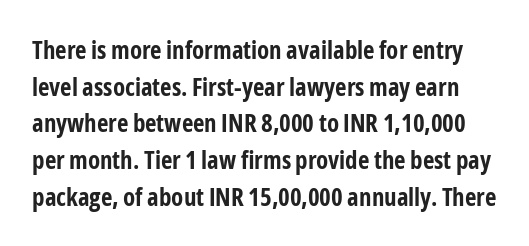
Typesetter's note: full bold, strokes at maximum text heaviness. The face used here is rendered with its standard letterfit. Baseline-to-baseline distance is the conventional proportion of letter height. Characters remain perfectly vertical along every line.
